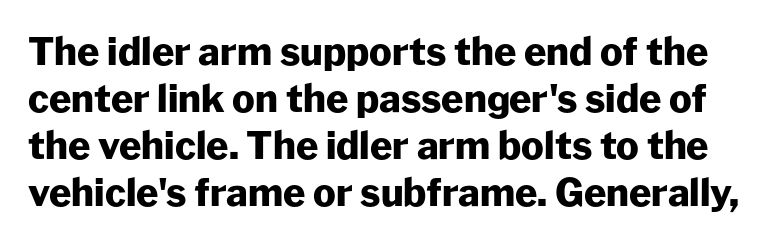
Q: Is the text bold? A: Yes.
Q: Is the text italic (slanted)? A: No, it is upright.
Q: Is the typeface a serif or a sans-serif typeface? A: Sans-serif.
Q: Is the text underlined? A: No.
Q: Is the spacing between letters normal or unusually wide? A: Normal.
Q: Width (condensed, normal, or wide)? A: Normal.
Q: Stroke contrast? A: Low.
Q: x-height? A: Medium.
Q: Monospaced? A: No.
